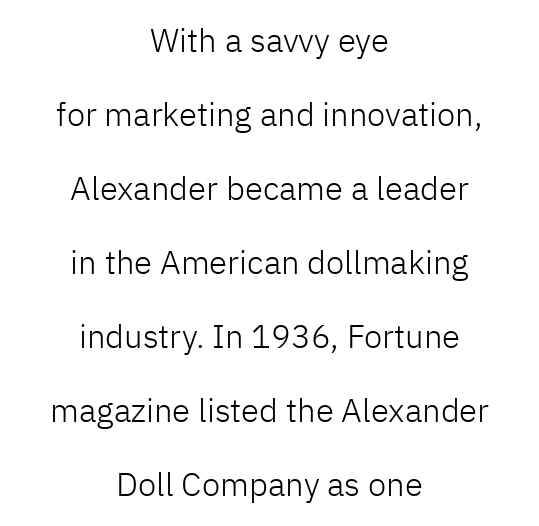
{"serif": "no", "italic": "no", "bold": "no", "weight": "light", "width": "normal", "stroke_contrast": "low", "x_height": "medium", "monospaced": "no", "underline": "no", "align": "center", "line_spacing": "loose", "line_spacing_ratio": 2.24, "letter_spacing": "normal", "letter_spacing_em": 0.0, "glyph_px": 33}
